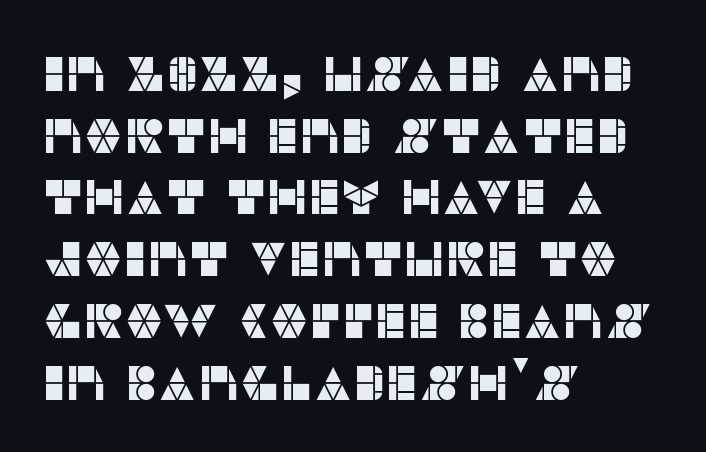
The image shows 49 px sans-serif type, upright; set left-aligned, normal line spacing (1.26x), normal letter spacing, not underlined; low stroke contrast and a large x-height.
